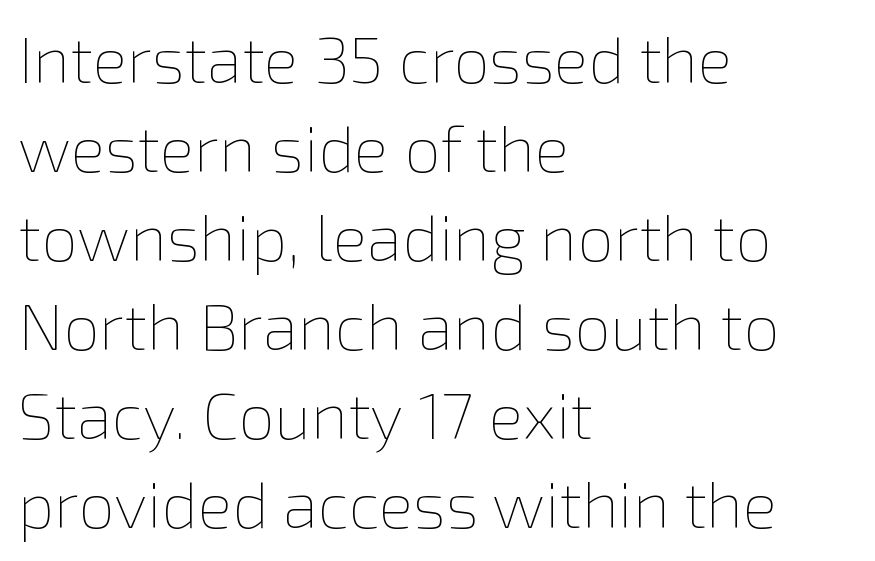
Q: Is the text bold? A: No.
Q: Is the text italic (slanted)? A: No, it is upright.
Q: Is the text underlined? A: No.
Q: How is the paragraph aligned? A: Left-aligned.
Q: Is the spacing between letters normal or unusually wide? A: Normal.
Q: Is the spacing between lines tight, normal or loose? A: Normal.
Q: Width (condensed, normal, or wide)? A: Normal.
Q: x-height? A: Medium.
Q: Monospaced? A: No.
